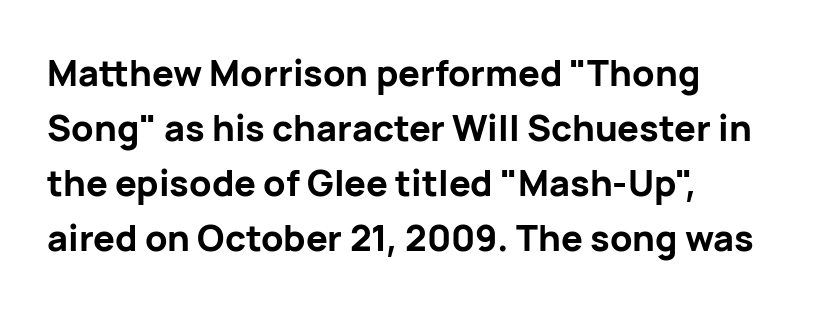
The type sits square on the baseline with zero lean. Does the leading feel generous? No, just average. Typesetter's note: full bold, strokes at maximum text heaviness. Note: no serifs on the glyphs.
